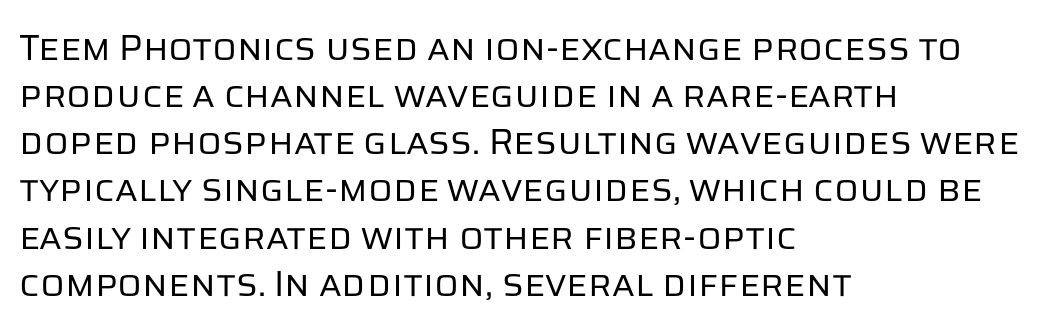
Q: Is the text bold? A: No.
Q: Is the text italic (slanted)? A: No, it is upright.
Q: Is the typeface a serif or a sans-serif typeface? A: Sans-serif.
Q: Is the text underlined? A: No.
Q: How is the paragraph aligned? A: Left-aligned.
Q: Is the spacing between letters normal or unusually wide? A: Normal.
Q: Is the spacing between lines tight, normal or loose? A: Normal.
Q: Width (condensed, normal, or wide)? A: Normal.
Q: Stroke contrast? A: Low.
Q: x-height? A: Large.
Q: Monospaced? A: No.
